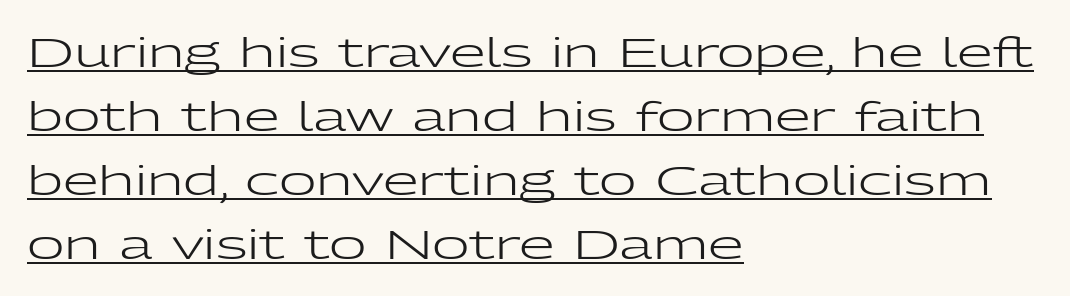
A continuous stroke trails under the words, as in a hyperlink. The passage shown is typeset with a sans-serif family. Varying glyph widths throughout — classic text-font behaviour. Each new line begins a customary step beneath the previous one.
